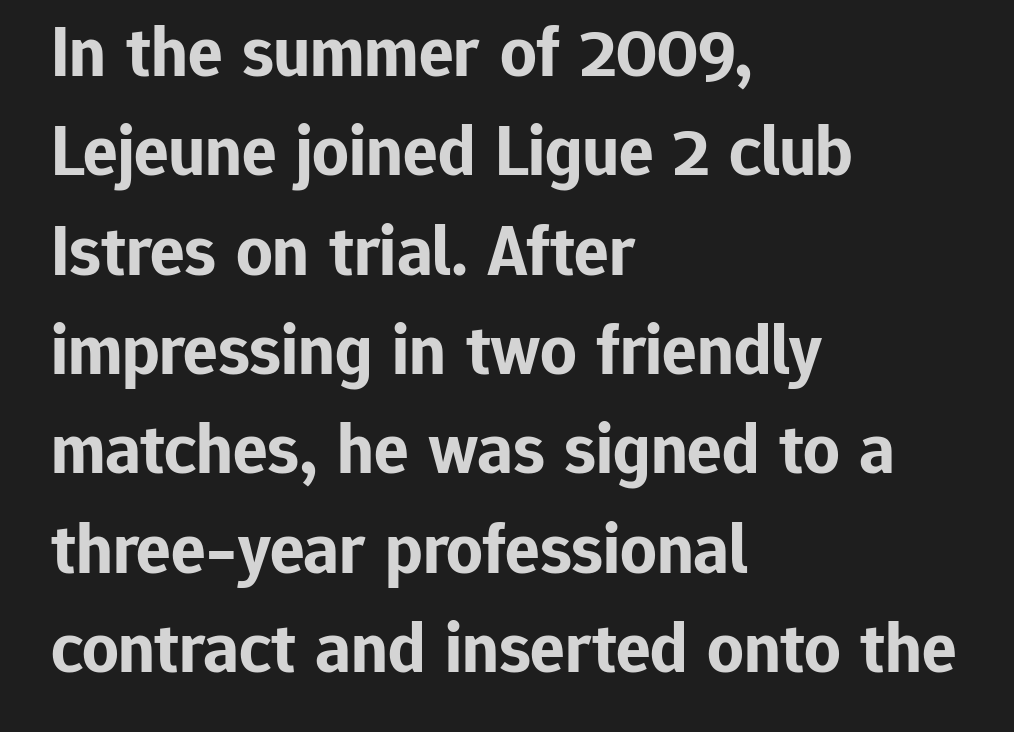
The image shows 72 px bold sans-serif type, upright; set left-aligned, normal line spacing (1.38x), normal letter spacing, not underlined; low stroke contrast and a medium x-height.
